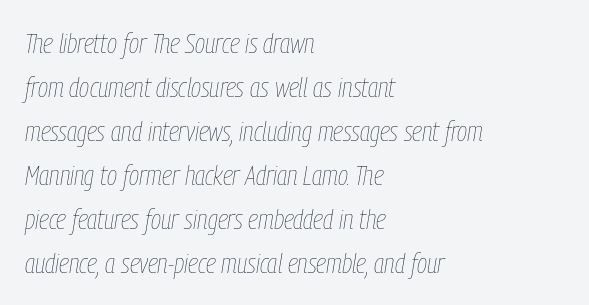
Q: Is the text bold? A: No.
Q: Is the text italic (slanted)? A: Yes, it leans right by about 9 degrees.
Q: Is the text underlined? A: No.
Q: How is the paragraph aligned? A: Left-aligned.
Q: Is the spacing between letters normal or unusually wide? A: Normal.
Q: Is the spacing between lines tight, normal or loose? A: Normal.
Q: Width (condensed, normal, or wide)? A: Condensed.
Q: Stroke contrast? A: Low.
Q: x-height? A: Medium.
Q: Monospaced? A: No.
